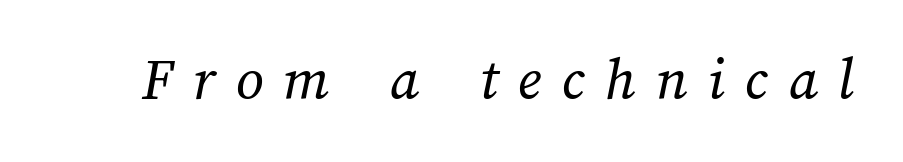
Q: Is the text bold? A: No.
Q: Is the text underlined? A: No.
Q: Is the spacing between letters normal or unusually wide? A: Unusually wide.
Q: Width (condensed, normal, or wide)? A: Normal.
Q: Stroke contrast? A: Medium.
Q: x-height? A: Medium.
Q: Monospaced? A: No.
